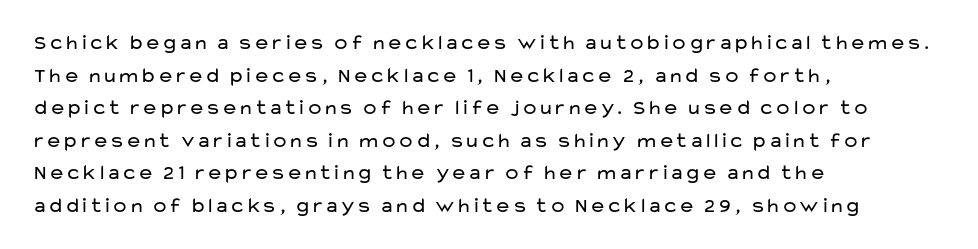
Q: Is the text bold? A: No.
Q: Is the text italic (slanted)? A: No, it is upright.
Q: Is the text underlined? A: No.
Q: How is the paragraph aligned? A: Left-aligned.
Q: Is the spacing between letters normal or unusually wide? A: Normal.
Q: Is the spacing between lines tight, normal or loose? A: Normal.
